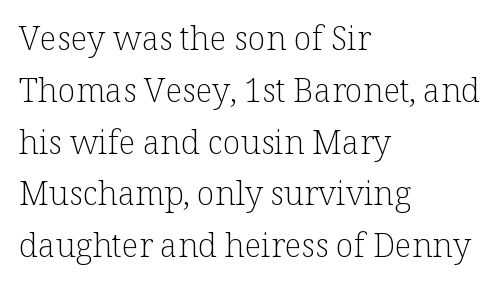
The image shows 33 px light serif type, upright; set left-aligned, normal line spacing (1.57x), normal letter spacing, not underlined; low stroke contrast and a medium x-height.
